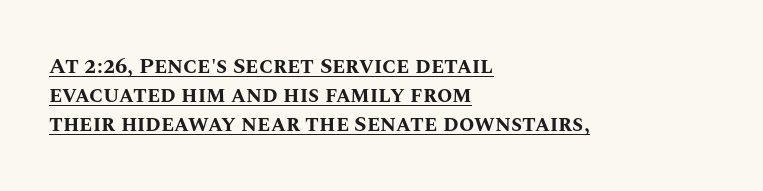
{"italic": "no", "bold": "yes", "underline": "yes", "align": "left", "line_spacing": "normal", "line_spacing_ratio": 1.31, "letter_spacing": "normal", "letter_spacing_em": 0.0, "glyph_px": 22}
